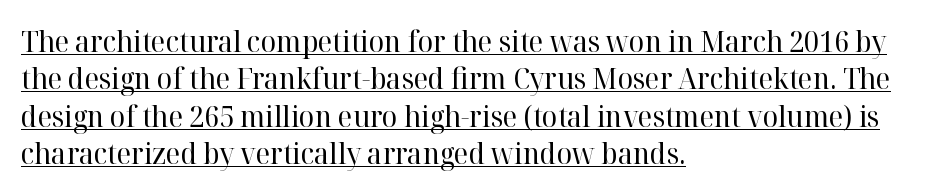
{"serif": "yes", "italic": "no", "bold": "no", "weight": "regular", "width": "normal", "stroke_contrast": "high", "x_height": "medium", "monospaced": "no", "underline": "yes", "align": "left", "line_spacing": "normal", "line_spacing_ratio": 1.29, "letter_spacing": "normal", "letter_spacing_em": 0.0, "glyph_px": 29}
